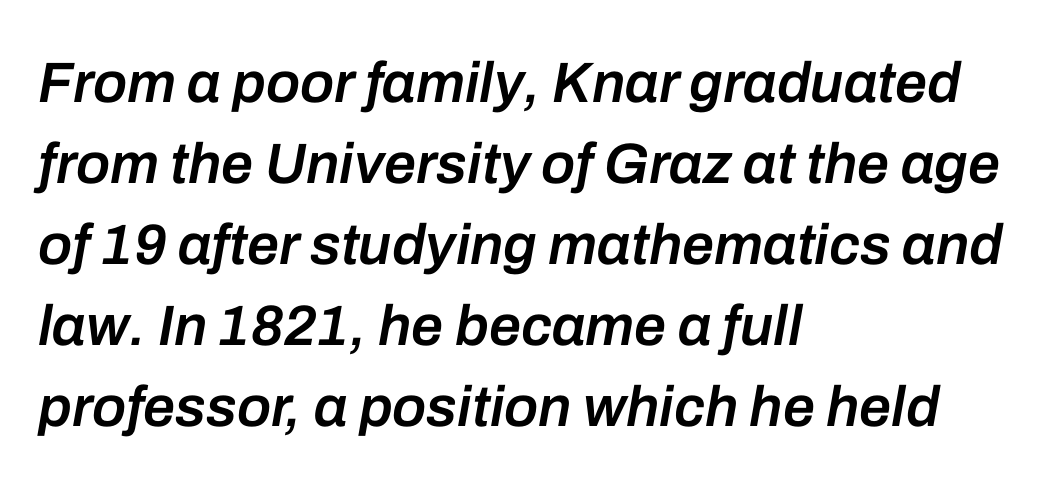
Q: Is the text bold? A: Semi-bold.
Q: Is the text italic (slanted)? A: Yes, it leans right by about 10 degrees.
Q: Is the text underlined? A: No.
Q: How is the paragraph aligned? A: Left-aligned.
Q: Is the spacing between letters normal or unusually wide? A: Normal.
Q: Is the spacing between lines tight, normal or loose? A: Normal.
Q: Width (condensed, normal, or wide)? A: Normal.
Q: Stroke contrast? A: Low.
Q: x-height? A: Medium.
Q: Monospaced? A: No.
